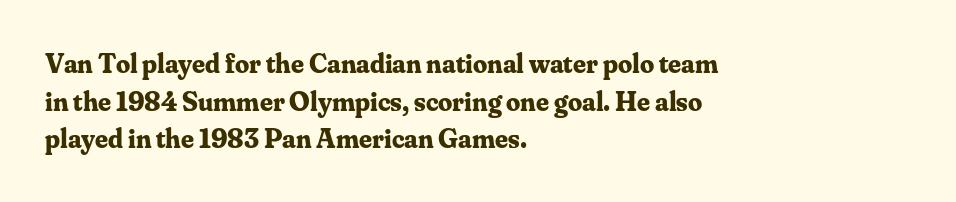
Q: Is the text bold? A: Yes.
Q: Is the text italic (slanted)? A: No, it is upright.
Q: Is the typeface a serif or a sans-serif typeface? A: Serif.
Q: Is the text underlined? A: No.
Q: How is the paragraph aligned? A: Left-aligned.
Q: Is the spacing between letters normal or unusually wide? A: Normal.
Q: Is the spacing between lines tight, normal or loose? A: Normal.
Q: Width (condensed, normal, or wide)? A: Normal.
Q: Stroke contrast? A: Medium.
Q: x-height? A: Small.
Q: Monospaced? A: No.
